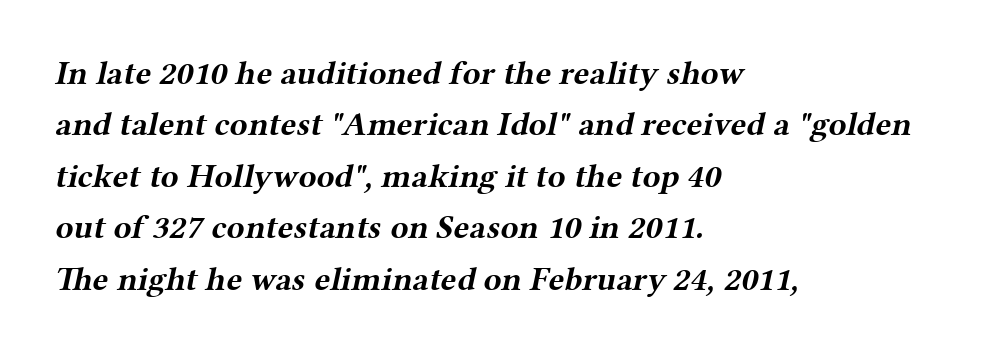
Q: Is the text bold? A: Yes.
Q: Is the typeface a serif or a sans-serif typeface? A: Serif.
Q: Is the text underlined? A: No.
Q: How is the paragraph aligned? A: Left-aligned.
Q: Is the spacing between letters normal or unusually wide? A: Normal.
Q: Is the spacing between lines tight, normal or loose? A: Normal.
Q: Width (condensed, normal, or wide)? A: Wide.
Q: Stroke contrast? A: Medium.
Q: x-height? A: Medium.
Q: Monospaced? A: No.
